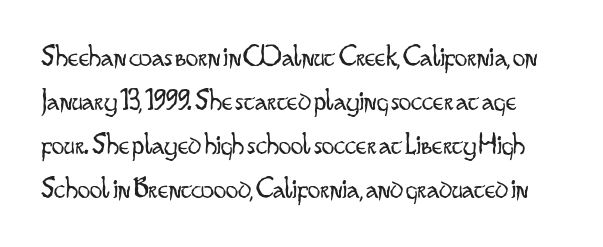
No word sits above an underline. Character widths vary here, with narrow letters taking less room than wide ones. Line spacing here is normal. Serifs: no, the terminals of the letterforms are clean. The tracking reads as untouched default to a designer's eye.
